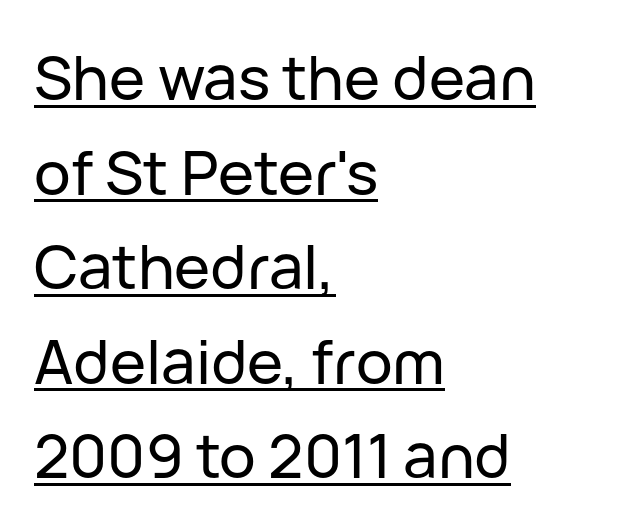
{"serif": "no", "italic": "no", "width": "normal", "stroke_contrast": "low", "x_height": "medium", "monospaced": "no", "underline": "yes", "align": "left", "line_spacing": "normal", "line_spacing_ratio": 1.55, "letter_spacing": "normal", "letter_spacing_em": 0.0, "glyph_px": 61}
